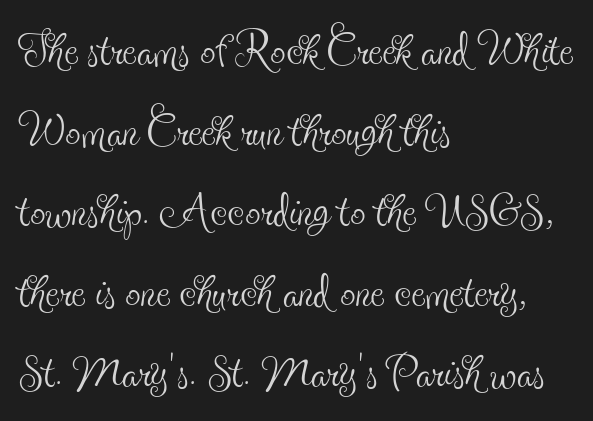
The image shows 61 px thin, condensed serif type; set left-aligned, normal line spacing (1.32x), normal letter spacing, not underlined; a small x-height.
